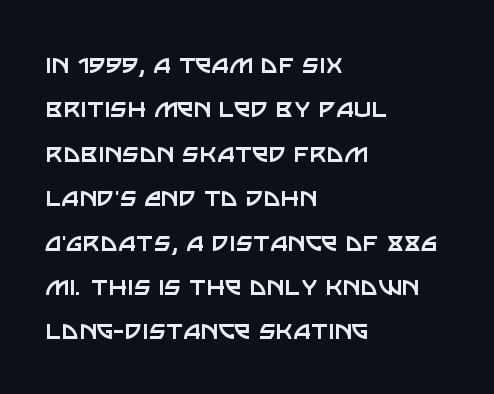
Q: Is the text bold? A: No.
Q: Is the text italic (slanted)? A: No, it is upright.
Q: Is the typeface a serif or a sans-serif typeface? A: Sans-serif.
Q: Is the text underlined? A: No.
Q: How is the paragraph aligned? A: Left-aligned.
Q: Is the spacing between letters normal or unusually wide? A: Normal.
Q: Is the spacing between lines tight, normal or loose? A: Normal.
Q: Width (condensed, normal, or wide)? A: Normal.
Q: Stroke contrast? A: Low.
Q: x-height? A: Large.
Q: Monospaced? A: No.
